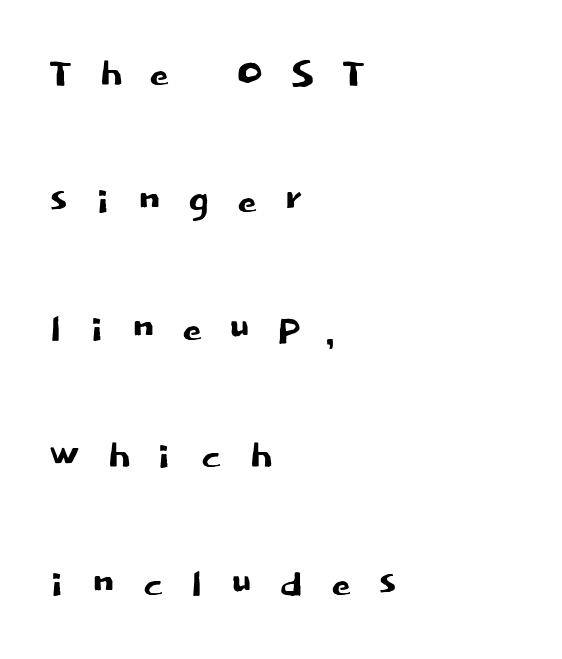
Is the letter spacing exaggerated? Yes — the characters are pushed far apart. The rendering anchors every line to the left-hand side. Does the lettering tilt? It doesn't — this is upright. The type family on display is of the sans-serif kind.
